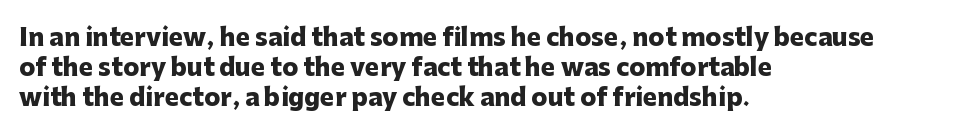
Q: Is the text bold? A: Yes.
Q: Is the text italic (slanted)? A: No, it is upright.
Q: Is the text underlined? A: No.
Q: How is the paragraph aligned? A: Left-aligned.
Q: Is the spacing between letters normal or unusually wide? A: Normal.
Q: Is the spacing between lines tight, normal or loose? A: Normal.
